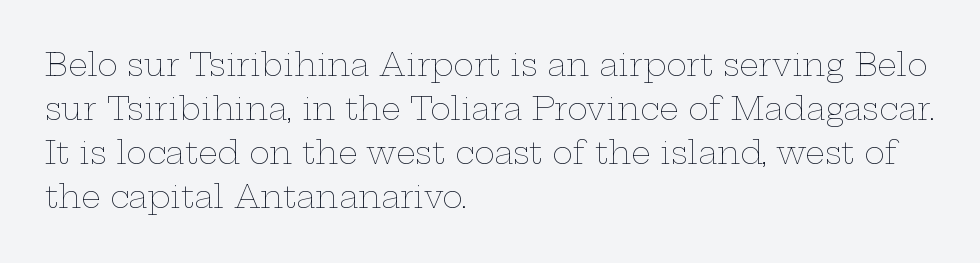
The image shows 31 px thin, wide type, upright; set left-aligned, normal line spacing (1.42x), normal letter spacing, not underlined; low stroke contrast and a medium x-height.
